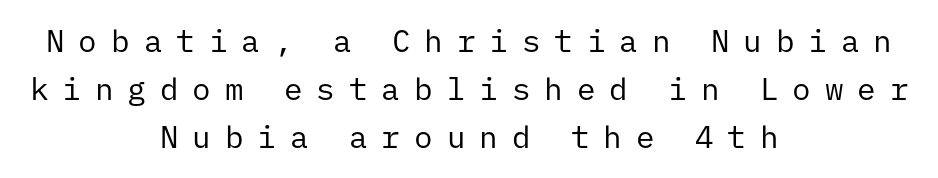
The rendering uses typewriter-style spacing with identical character cells. The passage shown stacks its lines at a standard gap. Short note: letters widely spaced. Anything drawn beneath the words? Only blank space. The weight tops out at a normal text grade.
